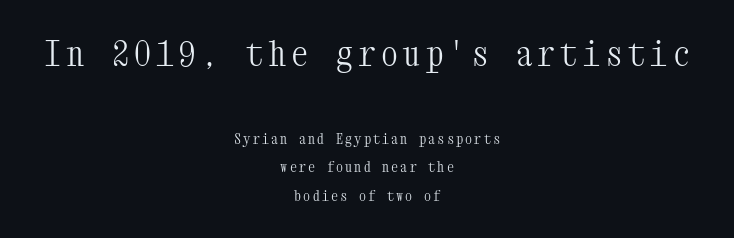
Stems here are at most as thick as an everyday book face. Line starts and ends both wander, symmetrically. Any mark beneath the type? The region is blank. Designer's note — italics off, roman on. Classification — serif.
